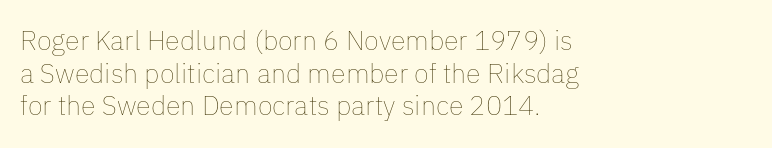
{"italic": "no", "bold": "no", "underline": "no", "align": "left", "line_spacing_ratio": 1.21, "letter_spacing": "normal", "letter_spacing_em": 0.0, "glyph_px": 27}
